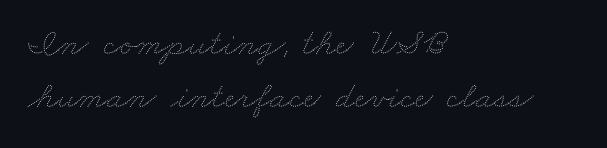
The image shows 38 px thin, wide type; set left-aligned, normal line spacing (1.39x), normal letter spacing, not underlined; medium stroke contrast and a small x-height.
